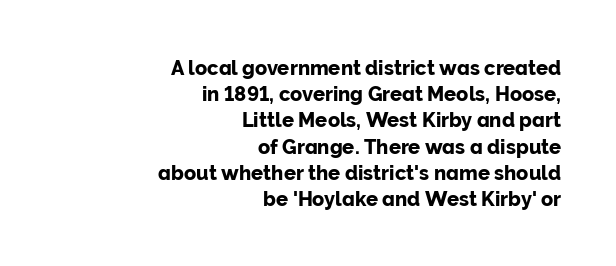
The baseline area is clear. Caption: standard tracking, unaltered. The block of text has a typical density, with ordinary space between rows. Tall strokes in this sample are plumb rather than angled.
